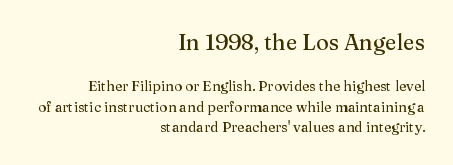
The image shows 22 px text type, upright; set right-aligned, normal line spacing (1.45x), normal letter spacing, not underlined; the first (top) block is 1.57x larger.
